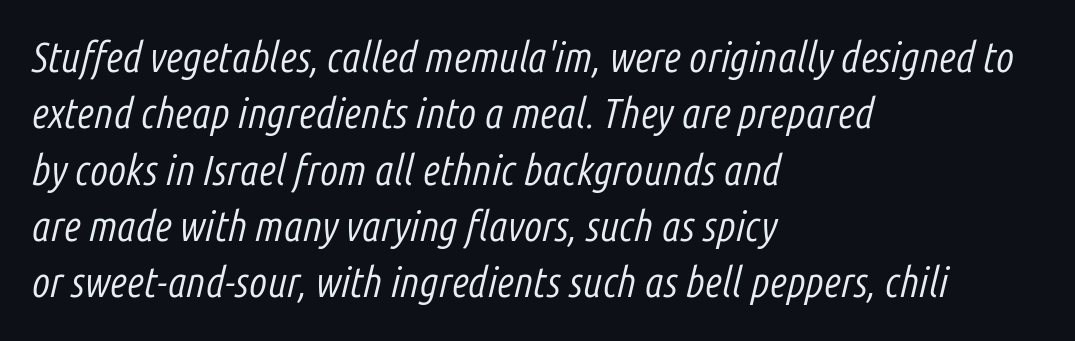
Leading: standard. These lines are rendered in a variable-pitch font. Horizontal alignment here is leftward, the default for most running prose. Weight: not bold — regular or lighter.
